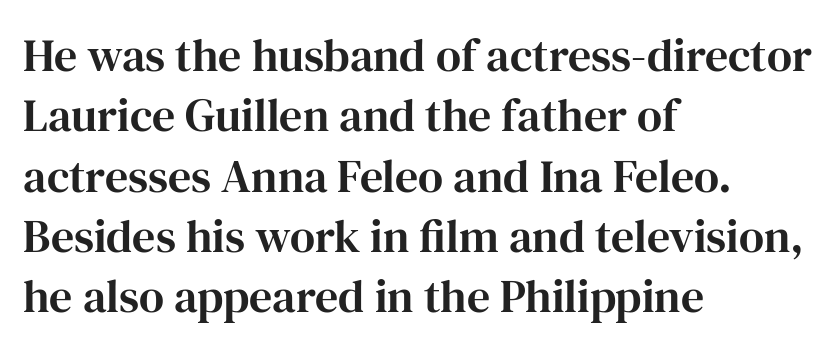
Q: Is the text italic (slanted)? A: No, it is upright.
Q: Is the typeface a serif or a sans-serif typeface? A: Serif.
Q: Is the text underlined? A: No.
Q: How is the paragraph aligned? A: Left-aligned.
Q: Is the spacing between letters normal or unusually wide? A: Normal.
Q: Is the spacing between lines tight, normal or loose? A: Normal.
Q: Width (condensed, normal, or wide)? A: Normal.
Q: Stroke contrast? A: High.
Q: x-height? A: Medium.
Q: Monospaced? A: No.
